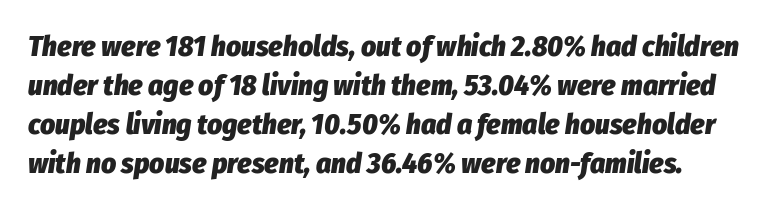
Q: Is the text bold? A: Yes.
Q: Is the text italic (slanted)? A: Yes, it leans right by about 8 degrees.
Q: Is the text underlined? A: No.
Q: Is the spacing between letters normal or unusually wide? A: Normal.
Q: Is the spacing between lines tight, normal or loose? A: Normal.
Q: Width (condensed, normal, or wide)? A: Condensed.
Q: Stroke contrast? A: Low.
Q: x-height? A: Medium.
Q: Monospaced? A: No.
